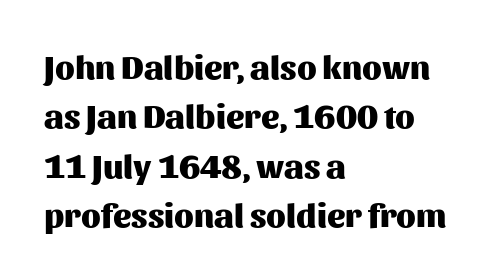
Horizontal alignment here is leftward, the default for most running prose. The letters sit at their default tracking, neither squeezed nor spread. Any mark beneath the type? The region is blank. Serif or sans? Sans — the stroke terminals are bare. Whoever set this chose a conventional vertical rhythm. Heavy, bold letterforms.
